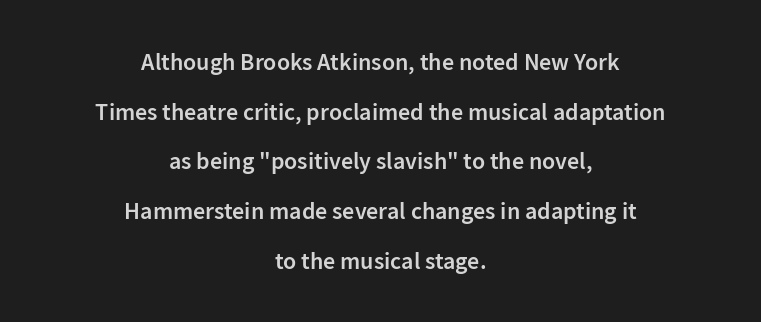
The image shows 24 px text type, upright; set centered, loose line spacing (2.07x), normal letter spacing, not underlined.
